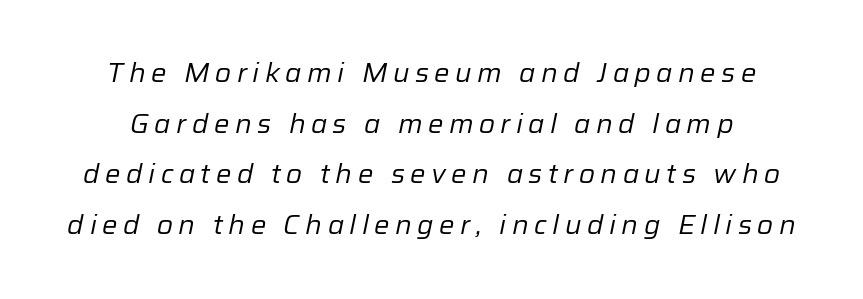
Italic? Definitely — the glyphs are oblique. Students, observe: this is what heavily led, spacious text looks like. The passage shown is not underscored anywhere. The horizontal fit of the characters is loose and conspicuously gappy. Is this a heavy cut? Hardly; it is regular or lighter.
